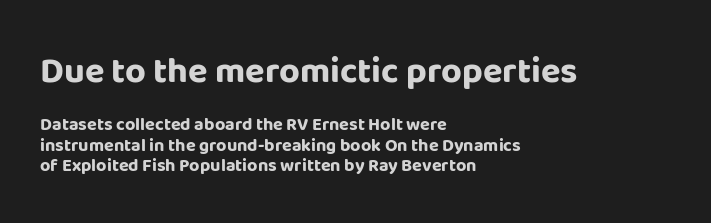
{"serif": "no", "italic": "no", "bold": "yes", "weight": "bold", "width": "normal", "stroke_contrast": "low", "x_height": "large", "monospaced": "no", "underline": "no", "align": "left", "line_spacing": "tight", "line_spacing_ratio": 1.13, "letter_spacing": "normal", "letter_spacing_em": 0.0, "larger_block": "first", "size_ratio": 2.0, "glyph_px": 36}
